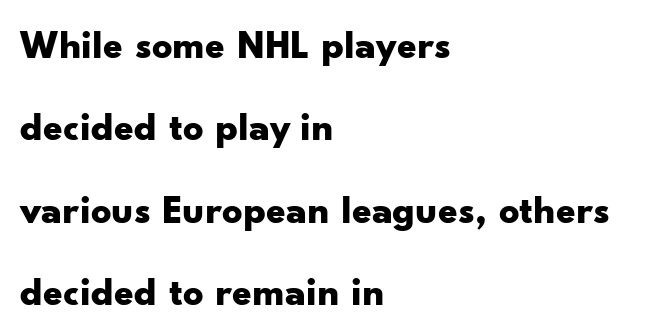
The rag falls on the right side of this text block. The letters advance in unequal steps, a hallmark of proportional type. Students, this is bold: see how much ink each stroke carries. The lines are spread far apart with generous leading. Has an underline been added? It has not.
